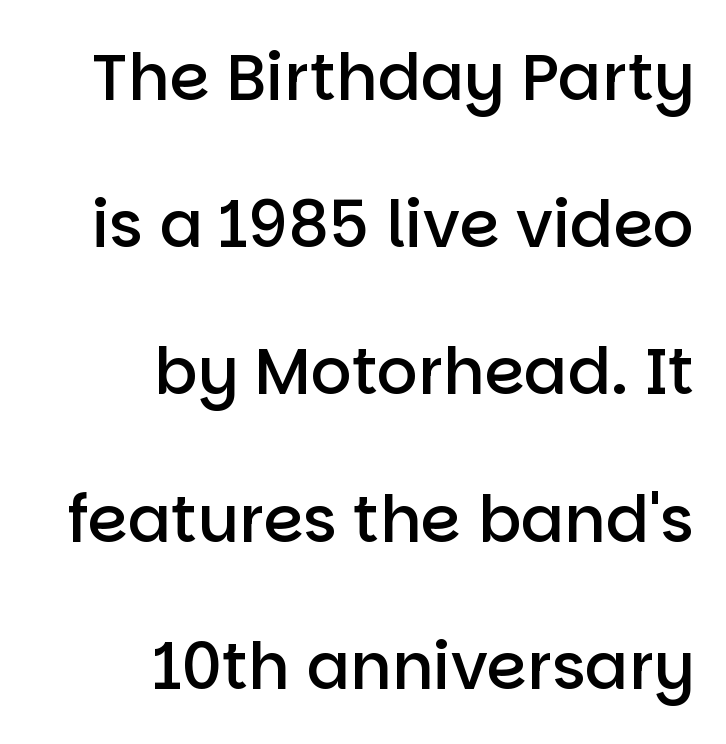
The space directly below the letters is spotless. Observe the ordinary spacing: letters are neighbours, not strangers. Varying glyph widths throughout — classic text-font behaviour. Right-aligned paragraph, ragged on the left. Characters remain perfectly vertical along every line. The text was rendered using a sans face with plain stroke endings.
